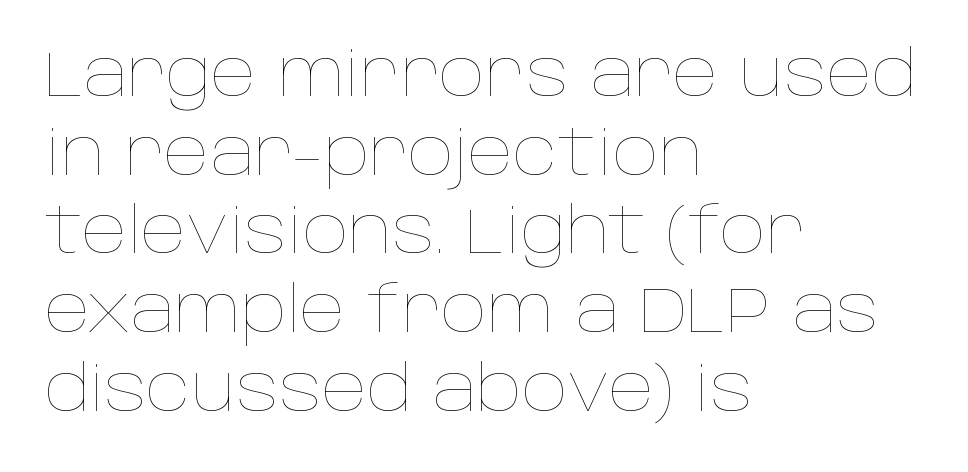
Q: Is the text bold? A: No.
Q: Is the text italic (slanted)? A: No, it is upright.
Q: Is the text underlined? A: No.
Q: How is the paragraph aligned? A: Left-aligned.
Q: Is the spacing between letters normal or unusually wide? A: Normal.
Q: Width (condensed, normal, or wide)? A: Normal.
Q: Stroke contrast? A: Low.
Q: x-height? A: Large.
Q: Monospaced? A: No.
